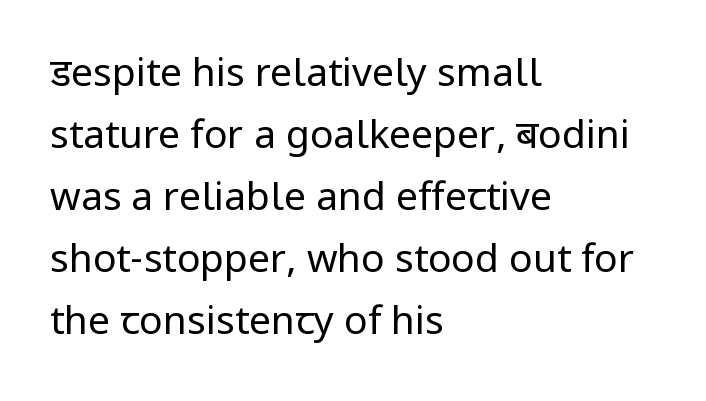
Q: Is the text bold? A: No.
Q: Is the text italic (slanted)? A: No, it is upright.
Q: Is the typeface a serif or a sans-serif typeface? A: Sans-serif.
Q: Is the text underlined? A: No.
Q: How is the paragraph aligned? A: Left-aligned.
Q: Is the spacing between letters normal or unusually wide? A: Normal.
Q: Is the spacing between lines tight, normal or loose? A: Normal.
Q: Width (condensed, normal, or wide)? A: Normal.
Q: Stroke contrast? A: Low.
Q: x-height? A: Medium.
Q: Monospaced? A: No.
